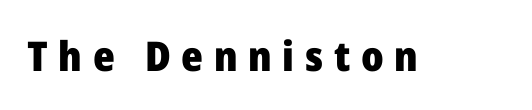
The image shows 41 px heavy sans-serif type, upright; set unusually wide letter spacing (+0.26 em), not underlined; low stroke contrast and a medium x-height.
